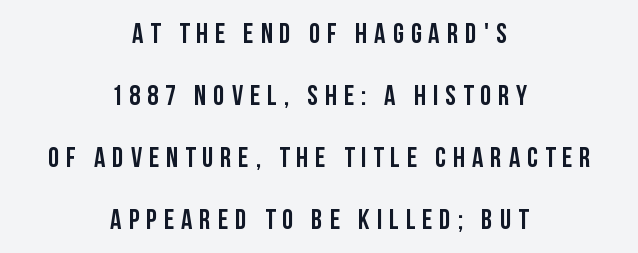
The image shows 28 px condensed sans-serif type, upright; set centered, loose line spacing (2.22x), unusually wide letter spacing (+0.25 em), not underlined; low stroke contrast and a large x-height.
